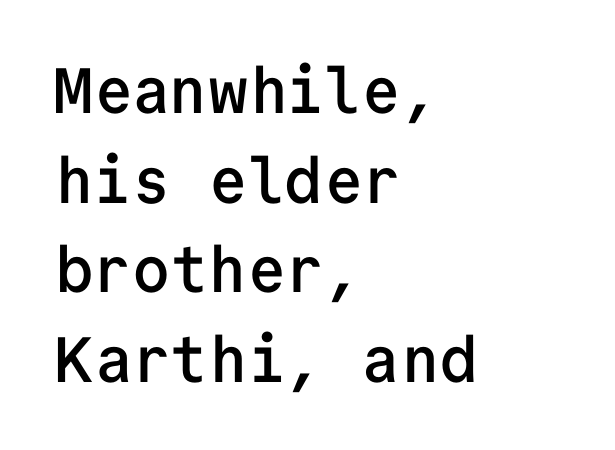
Compared with typical body copy, the letter spacing here is the same. The characters display no serif detailing; their extremities are plain. Students, this is semibold: more ink than regular, less than bold. Notice how the passage keeps a crisp vertical edge on the left only.
